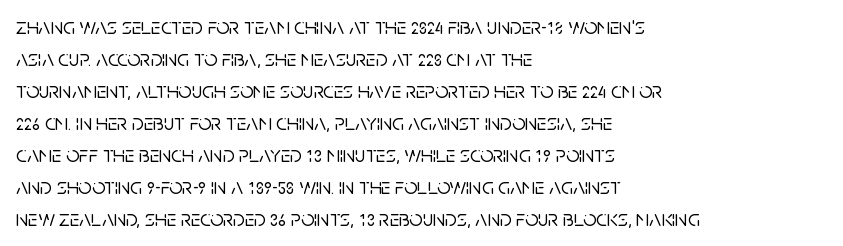
Q: Is the text italic (slanted)? A: No, it is upright.
Q: Is the text underlined? A: No.
Q: How is the paragraph aligned? A: Left-aligned.
Q: Is the spacing between letters normal or unusually wide? A: Normal.
Q: Is the spacing between lines tight, normal or loose? A: Normal.
